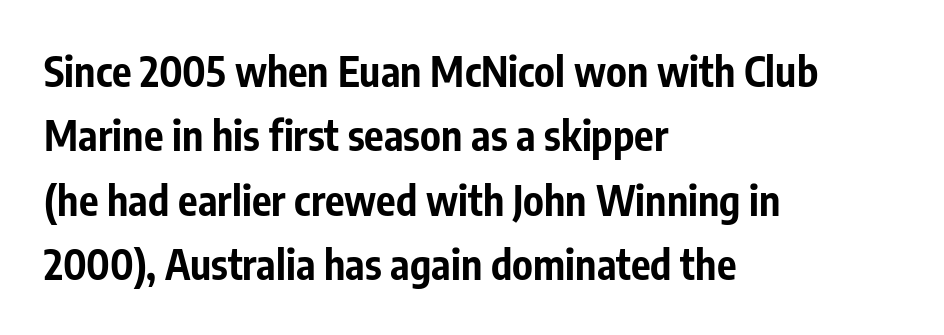
{"serif": "no", "italic": "no", "bold": "yes", "weight": "bold", "width": "condensed", "stroke_contrast": "low", "x_height": "medium", "monospaced": "no", "underline": "no", "align": "left", "line_spacing": "normal", "line_spacing_ratio": 1.57, "letter_spacing": "normal", "letter_spacing_em": 0.0, "glyph_px": 41}
